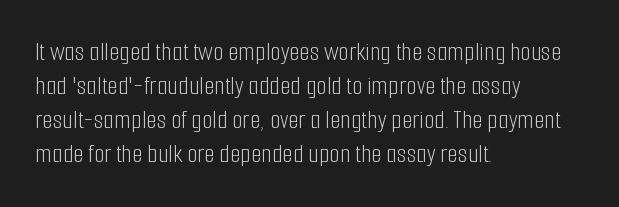
Vertically, the passage feels balanced, rows spaced as you'd expect. The strip under each line holds only bare page. Weight: in the light-to-regular range. Glyph-to-glyph distance matches everyday printed text.
